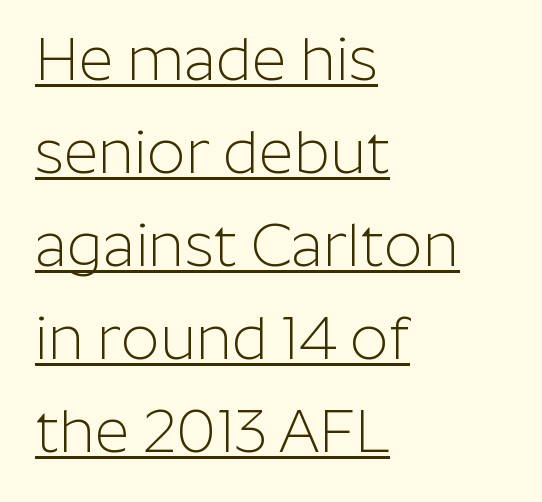
{"serif": "no", "italic": "no", "bold": "no", "weight": "light", "width": "normal", "stroke_contrast": "low", "x_height": "medium", "monospaced": "no", "underline": "yes", "align": "left", "line_spacing": "normal", "line_spacing_ratio": 1.55, "letter_spacing": "normal", "letter_spacing_em": 0.0, "glyph_px": 60}
